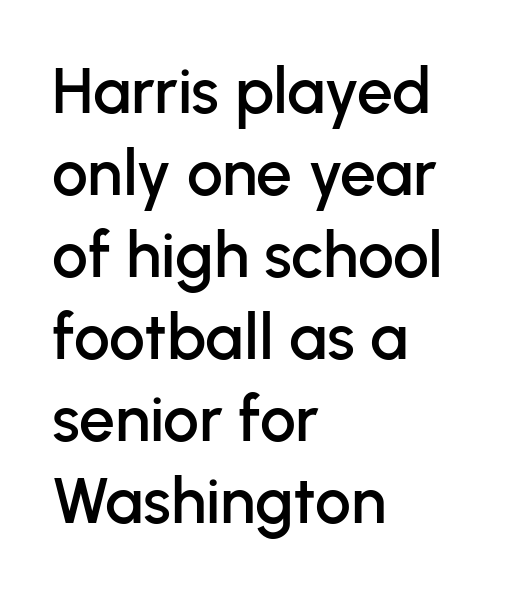
The image shows 64 px sans-serif type, upright; set left-aligned, normal line spacing (1.28x), normal letter spacing, not underlined; low stroke contrast and a medium x-height.
